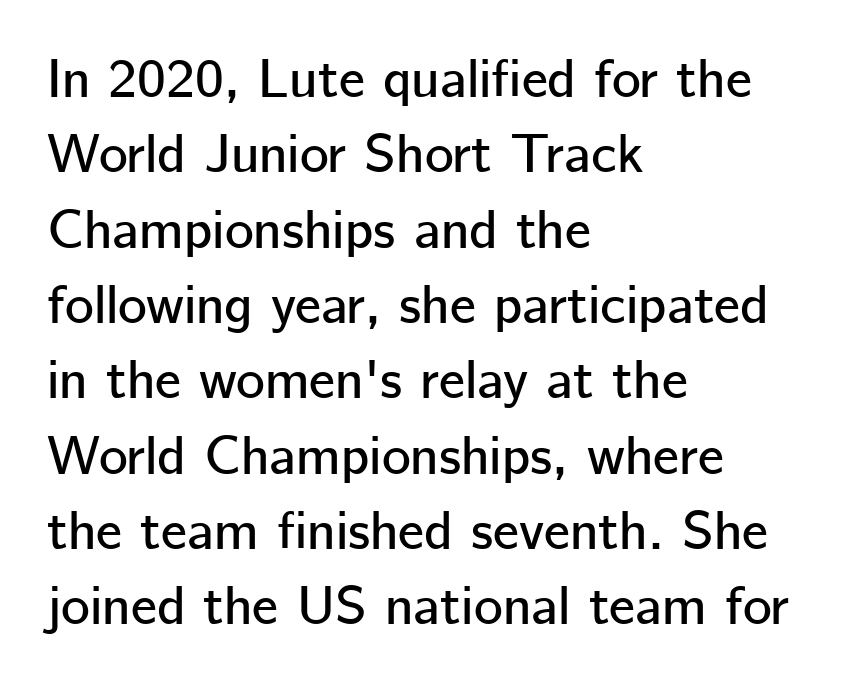
The image shows 55 px sans-serif type, upright; set left-aligned, normal line spacing (1.37x), normal letter spacing, not underlined; low stroke contrast and a medium x-height.
